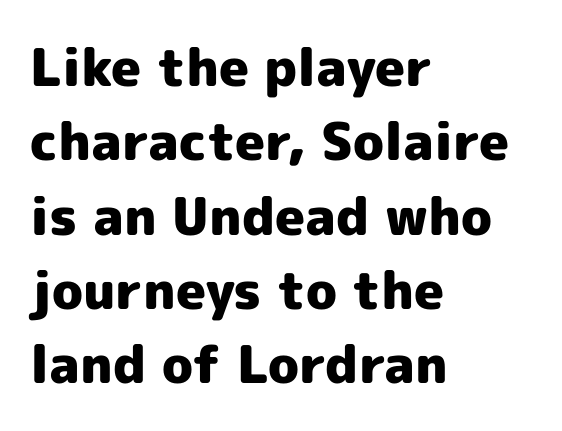
Q: Is the text bold? A: Yes.
Q: Is the text italic (slanted)? A: No, it is upright.
Q: Is the typeface a serif or a sans-serif typeface? A: Sans-serif.
Q: Is the text underlined? A: No.
Q: How is the paragraph aligned? A: Left-aligned.
Q: Is the spacing between letters normal or unusually wide? A: Normal.
Q: Is the spacing between lines tight, normal or loose? A: Normal.
Q: Width (condensed, normal, or wide)? A: Normal.
Q: x-height? A: Medium.
Q: Monospaced? A: No.
